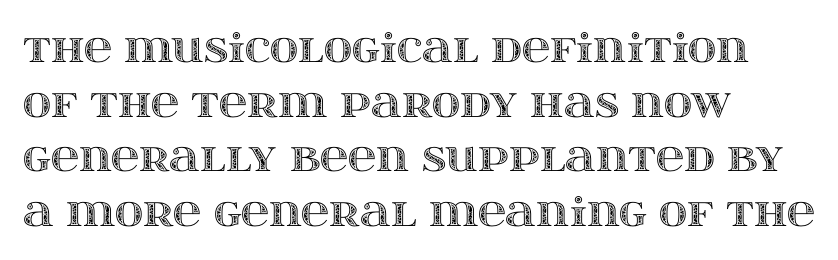
The image shows 39 px wide type, upright; set left-aligned, normal line spacing (1.4x), normal letter spacing, not underlined; a large x-height.
